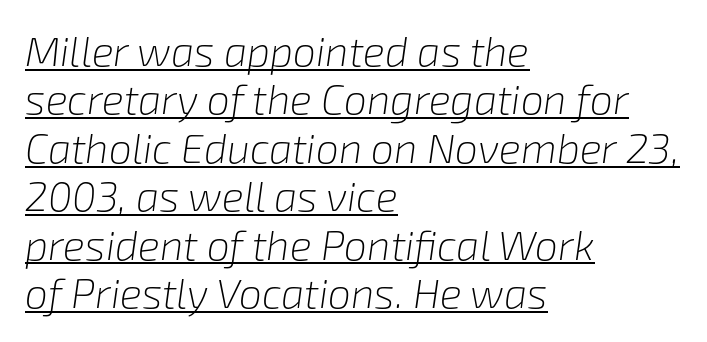
{"italic": "yes", "lean": "right", "slant_degrees": 8, "bold": "no", "weight": "light", "width": "normal", "stroke_contrast": "low", "x_height": "medium", "monospaced": "no", "underline": "yes", "align": "left", "line_spacing_ratio": 1.18, "letter_spacing": "normal", "letter_spacing_em": 0.0, "glyph_px": 41}
